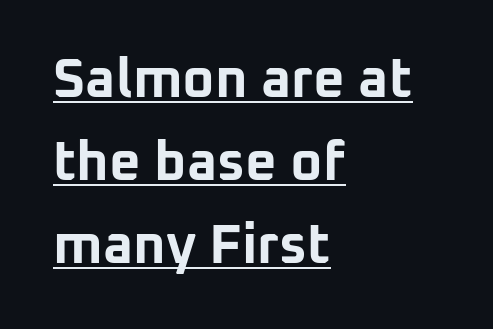
The image shows 55 px bold sans-serif type, upright; set left-aligned, normal line spacing (1.51x), normal letter spacing, underlined; low stroke contrast and a medium x-height.
